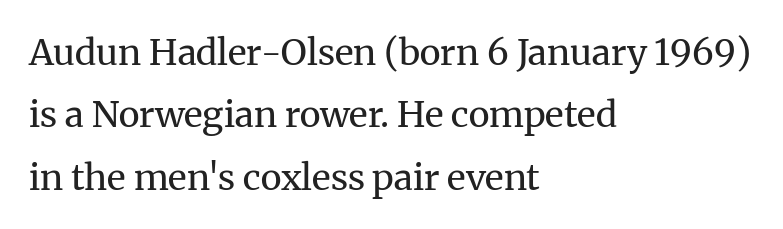
The passage shown is typed in a proportional face where columns would drift. To sum up the face: it has serifs. Reading down the block, your eye returns to a fixed left position each line. Style check: upright. Glance below the letters and you will spot only blank space.
